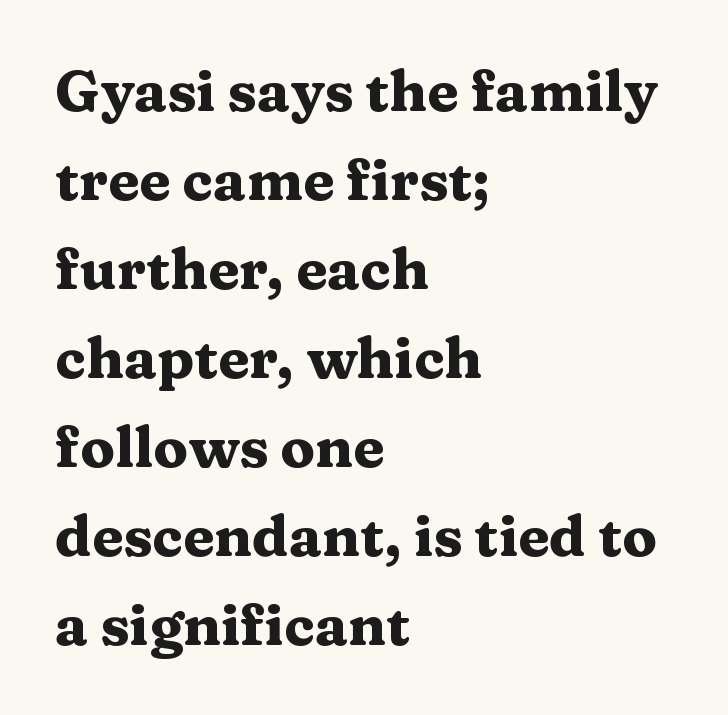
The image shows 57 px heavy, wide serif type, upright; set left-aligned, normal line spacing (1.56x), normal letter spacing, not underlined; medium stroke contrast and a medium x-height.
